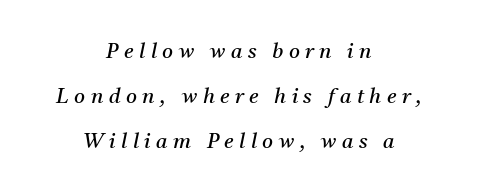
Where is the straight margin? There isn't one; the lines are centered. Quick note: interline space is abundant. The string is rendered with underlining switched off. The typeface has the unassuming heft of standard copy or less. Tracking here is generous; glyphs stand well apart from one another. Would a proofreader flag this as italicized? Yes.
